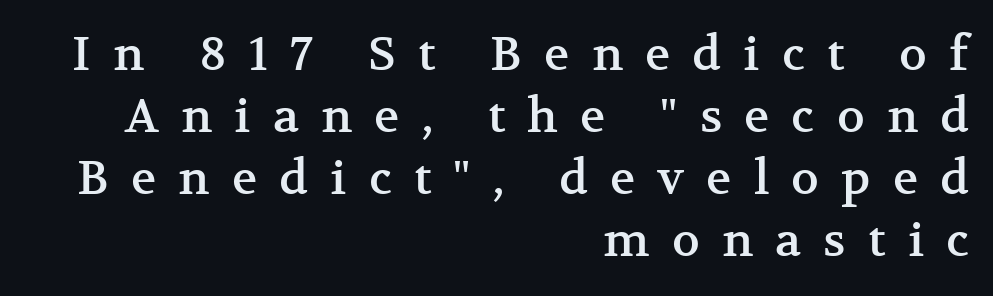
Q: Is the text italic (slanted)? A: No, it is upright.
Q: Is the typeface a serif or a sans-serif typeface? A: Serif.
Q: Is the text underlined? A: No.
Q: How is the paragraph aligned? A: Right-aligned.
Q: Is the spacing between letters normal or unusually wide? A: Unusually wide.
Q: Is the spacing between lines tight, normal or loose? A: Normal.
Q: Width (condensed, normal, or wide)? A: Normal.
Q: Stroke contrast? A: Medium.
Q: x-height? A: Medium.
Q: Monospaced? A: No.
